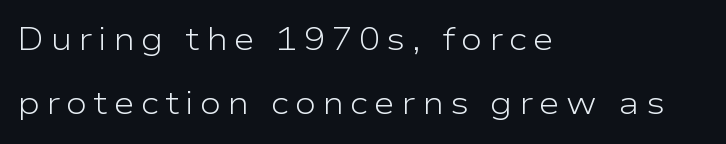
Q: Is the text bold? A: No.
Q: Is the text italic (slanted)? A: No, it is upright.
Q: Is the typeface a serif or a sans-serif typeface? A: Sans-serif.
Q: Is the text underlined? A: No.
Q: How is the paragraph aligned? A: Left-aligned.
Q: Is the spacing between lines tight, normal or loose? A: Loose.
Q: Width (condensed, normal, or wide)? A: Wide.
Q: Stroke contrast? A: Low.
Q: x-height? A: Medium.
Q: Monospaced? A: No.
